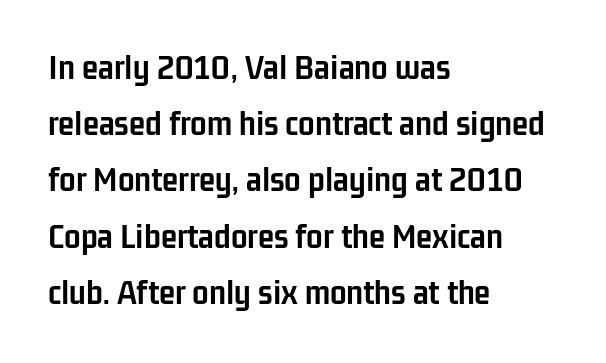
Q: Is the text bold? A: Yes.
Q: Is the text italic (slanted)? A: No, it is upright.
Q: Is the typeface a serif or a sans-serif typeface? A: Sans-serif.
Q: Is the text underlined? A: No.
Q: How is the paragraph aligned? A: Left-aligned.
Q: Is the spacing between letters normal or unusually wide? A: Normal.
Q: Is the spacing between lines tight, normal or loose? A: Normal.
Q: Width (condensed, normal, or wide)? A: Condensed.
Q: Stroke contrast? A: Low.
Q: x-height? A: Medium.
Q: Monospaced? A: No.
